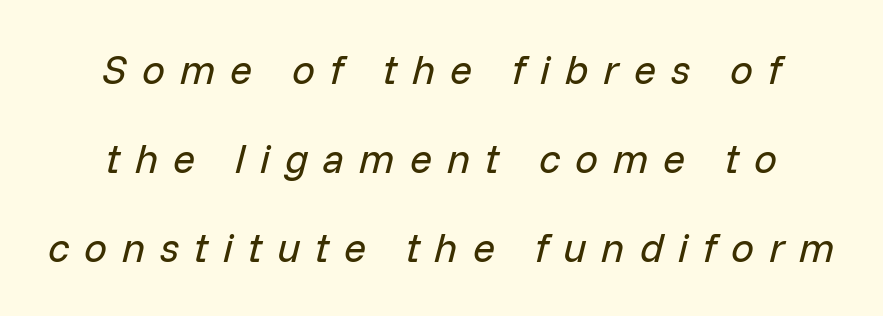
{"italic": "yes", "lean": "right", "slant_degrees": 14, "bold": "no", "weight": "regular", "width": "normal", "stroke_contrast": "low", "x_height": "medium", "monospaced": "no", "underline": "no", "line_spacing": "loose", "line_spacing_ratio": 2.17, "letter_spacing": "wide", "letter_spacing_em": 0.36, "glyph_px": 41}
